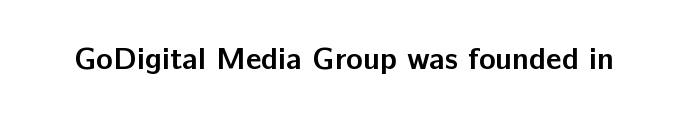
The lettering stays uniformly vertical, giving the passage a roman look. A typesetter would call this proportional, since set widths differ per character. The glyphs have the mass of a bold cut. Nope, no serifs anywhere on these letters. Here the glyphs are tracked normally, forming tight word shapes.
